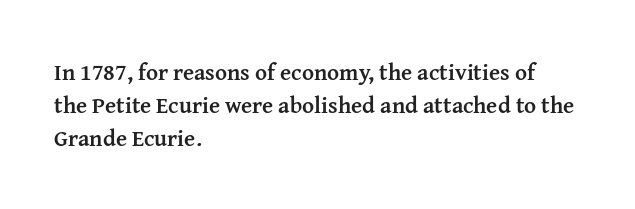
The gaps between neighbouring characters are ordinary and unremarkable. A dark, heavy texture on the line: the type is bold. Leftover space on each line is placed entirely after the last word. Reading down the column, the eye jumps a familiar distance to each next line. This is the regular roman posture of the typeface.
